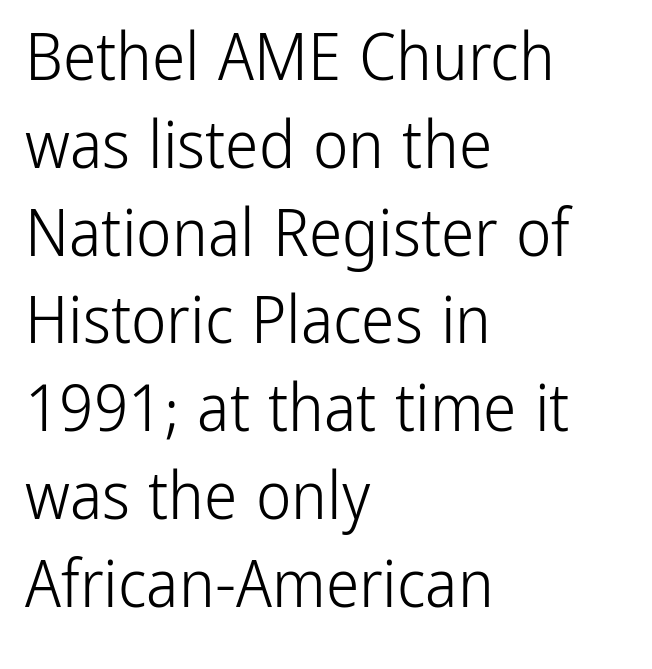
Q: Is the text bold? A: No.
Q: Is the text italic (slanted)? A: No, it is upright.
Q: Is the typeface a serif or a sans-serif typeface? A: Sans-serif.
Q: Is the text underlined? A: No.
Q: How is the paragraph aligned? A: Left-aligned.
Q: Is the spacing between letters normal or unusually wide? A: Normal.
Q: Is the spacing between lines tight, normal or loose? A: Normal.
Q: Width (condensed, normal, or wide)? A: Condensed.
Q: Stroke contrast? A: Low.
Q: x-height? A: Medium.
Q: Monospaced? A: No.
